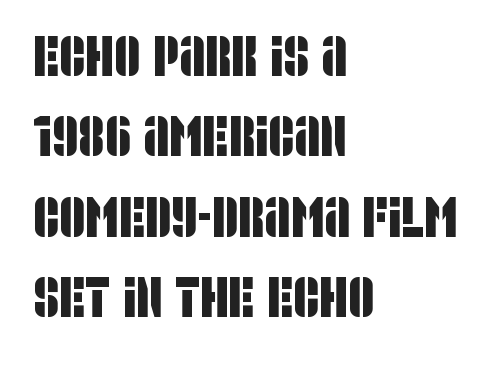
In CSS terms this would be text-align: left. Serif or sans? Sans — the stroke terminals are bare. The letters sit at their default tracking, neither squeezed nor spread. Descender tails drop into unmarked territory.
